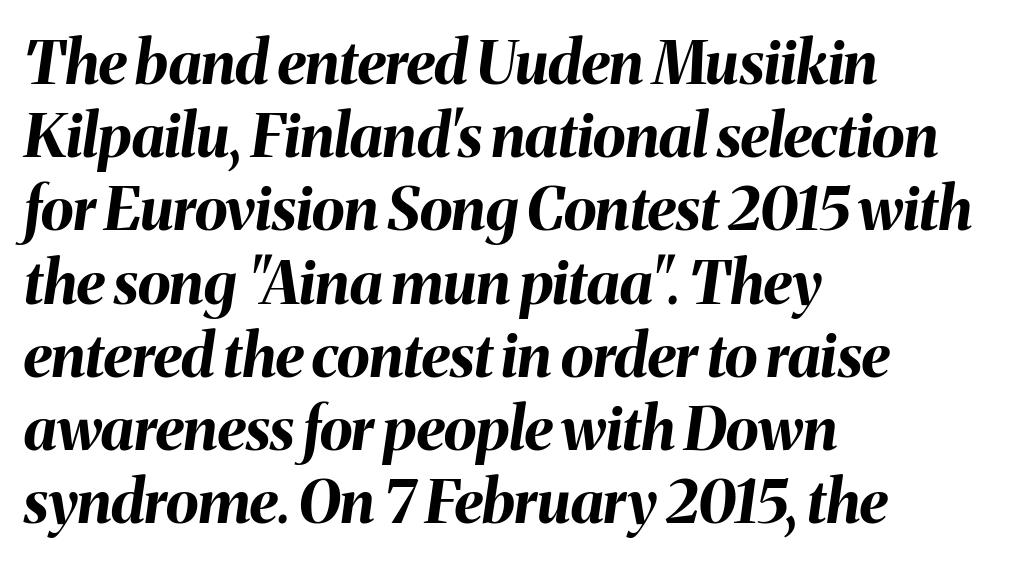
{"italic": "yes", "lean": "right", "slant_degrees": 8, "bold": "yes", "weight": "bold", "width": "normal", "stroke_contrast": "medium", "x_height": "medium", "monospaced": "no", "underline": "no", "align": "left", "line_spacing_ratio": 1.22, "letter_spacing": "normal", "letter_spacing_em": 0.0, "glyph_px": 60}
